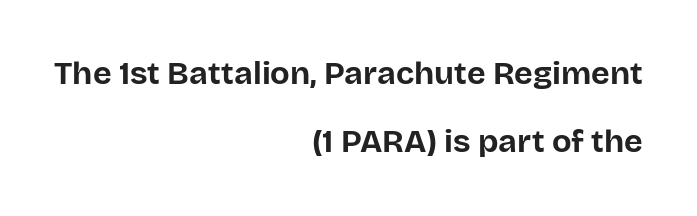
{"serif": "no", "italic": "no", "bold": "yes", "weight": "bold", "width": "normal", "stroke_contrast": "low", "x_height": "large", "monospaced": "no", "underline": "no", "align": "right", "line_spacing": "loose", "line_spacing_ratio": 2.13, "letter_spacing": "normal", "letter_spacing_em": 0.0, "glyph_px": 32}
